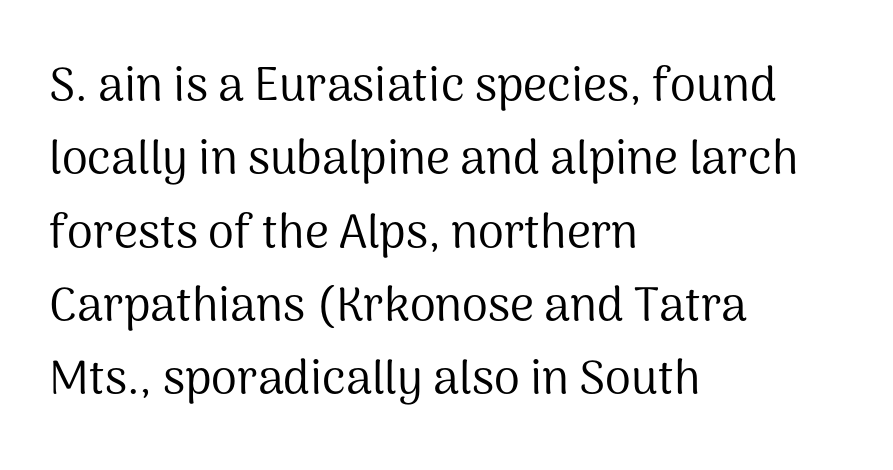
The image shows 47 px regular-weight sans-serif type, upright; set left-aligned, normal line spacing (1.56x), normal letter spacing, not underlined; medium stroke contrast and a medium x-height.
